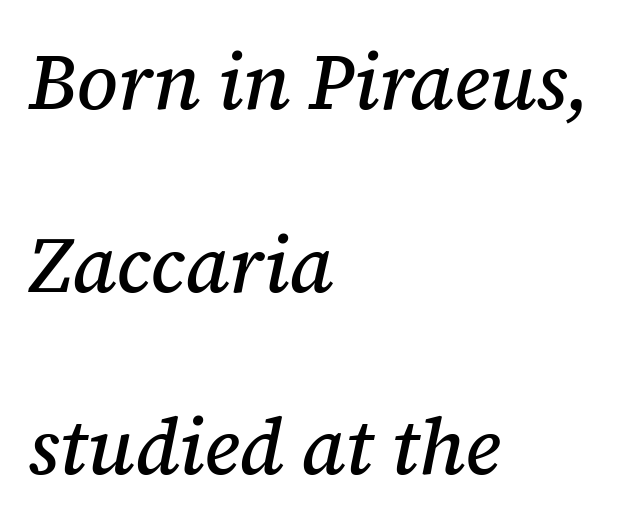
The image shows 78 px serif type, italic (leaning right); set left-aligned, loose line spacing (2.34x), normal letter spacing, not underlined; medium stroke contrast and a medium x-height.
